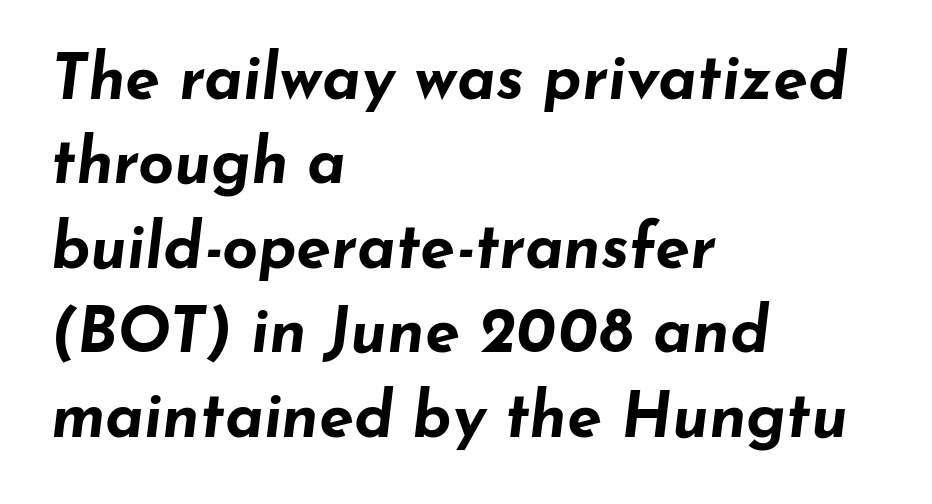
Q: Is the text bold? A: Yes.
Q: Is the text italic (slanted)? A: Yes, it leans right by about 7 degrees.
Q: Is the text underlined? A: No.
Q: How is the paragraph aligned? A: Left-aligned.
Q: Is the spacing between letters normal or unusually wide? A: Normal.
Q: Is the spacing between lines tight, normal or loose? A: Normal.
Q: Width (condensed, normal, or wide)? A: Wide.
Q: Stroke contrast? A: Low.
Q: x-height? A: Small.
Q: Monospaced? A: No.
